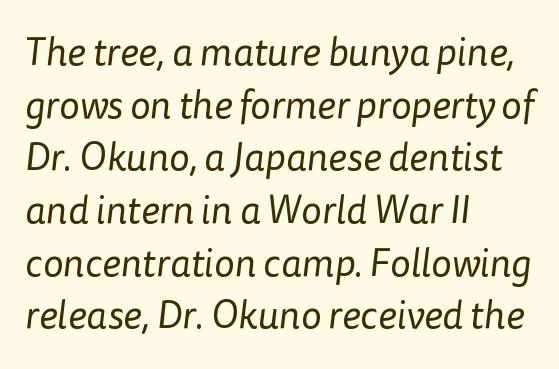
{"serif": "no", "bold": "no", "weight": "regular", "width": "normal", "stroke_contrast": "low", "x_height": "medium", "monospaced": "no", "underline": "no", "align": "left", "line_spacing": "normal", "line_spacing_ratio": 1.35, "letter_spacing": "normal", "letter_spacing_em": 0.0, "glyph_px": 39}
